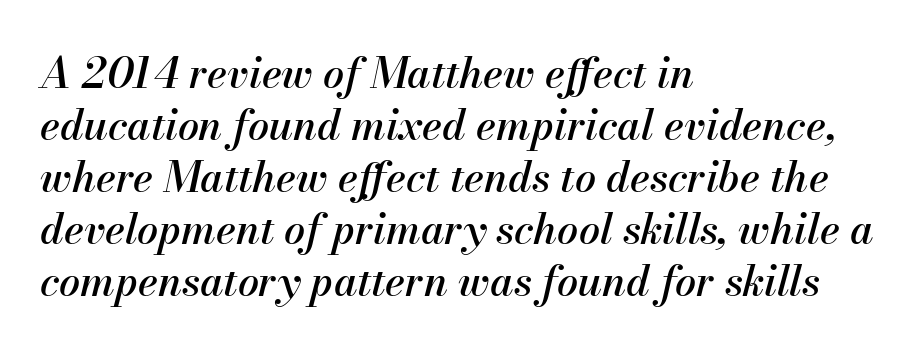
Nobody drew a line under any word here. The face used here has a pronounced slope to its letters. The face used here is proportionally spaced, like ordinary book or web type. The typesetter chose a ragged-right arrangement here. In terms of letterspacing, this is plain default setting.
